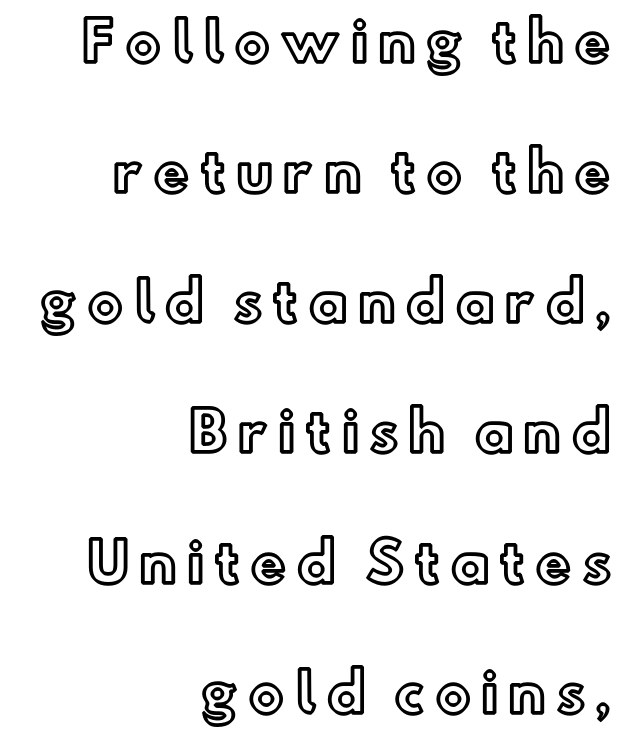
The image shows 54 px text type, upright; set right-aligned, loose line spacing (2.41x), not underlined; a small x-height.
